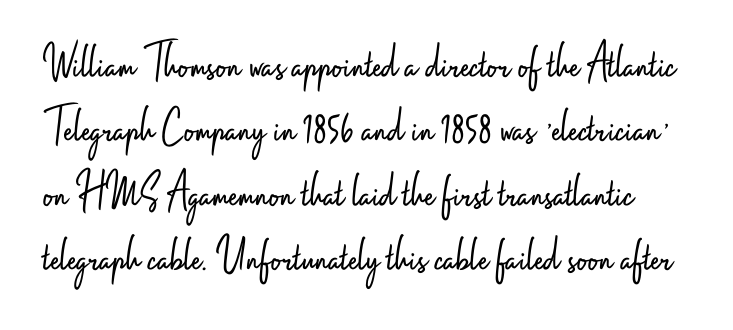
These lines are rendered in a variable-pitch font. Nobody touched the tracking dial on this one. Clear beneath every line of the passage.
